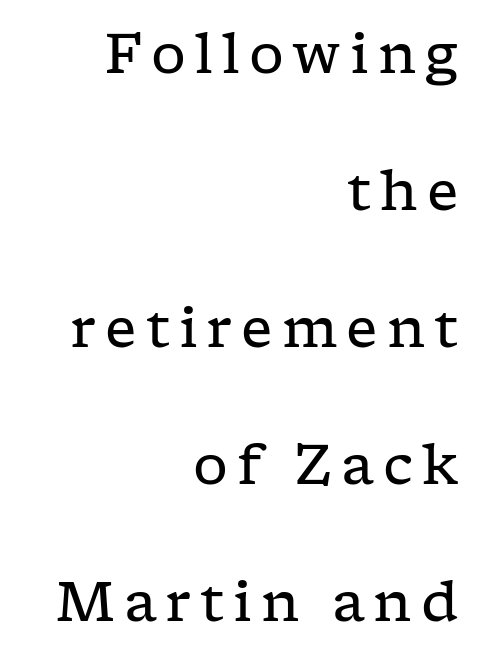
These lines are rendered in a variable-pitch font. The characters display serif detailing at their extremities. In CSS terms this would be text-align: right. Compared with typical paragraphs, the rows here are farther apart. The strokes are not fattened; the text isn't bold. Italic: no, the glyphs are upright roman.
